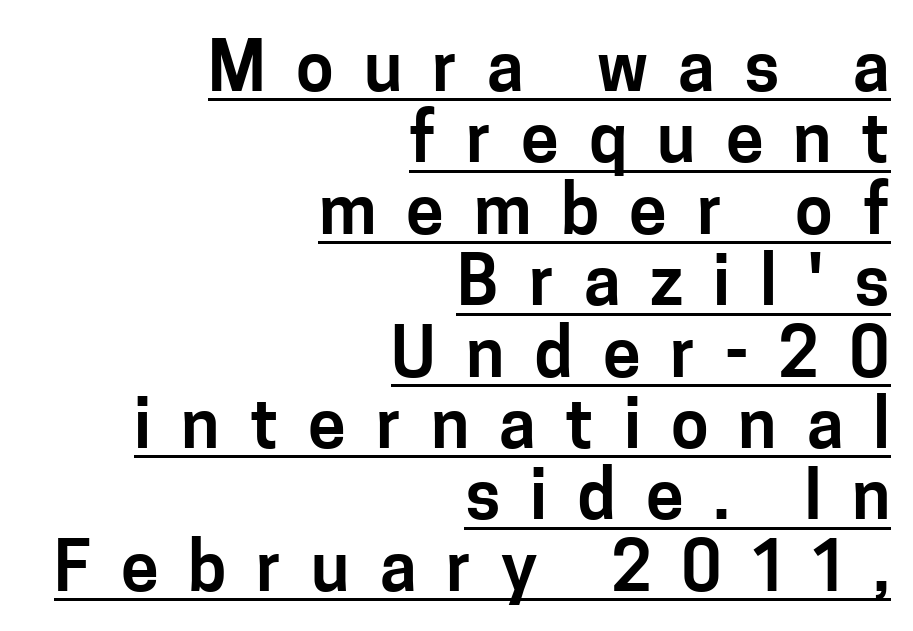
Every word sits above its own underline. Is this a fixed-width face? No — the glyphs have proportional, varying widths. Leftover space on each line is placed entirely before the opening word. Posture: vertical. Substantial extra tracking has been applied to these lines. Stroke terminals: plain, sans-serif.
